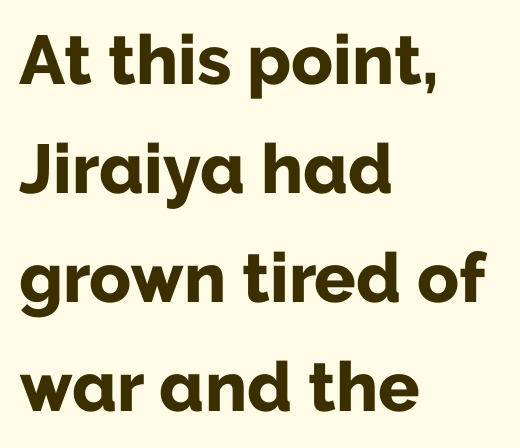
The image shows 69 px bold sans-serif type, upright; set left-aligned, normal line spacing (1.58x), normal letter spacing, not underlined; low stroke contrast and a medium x-height.
